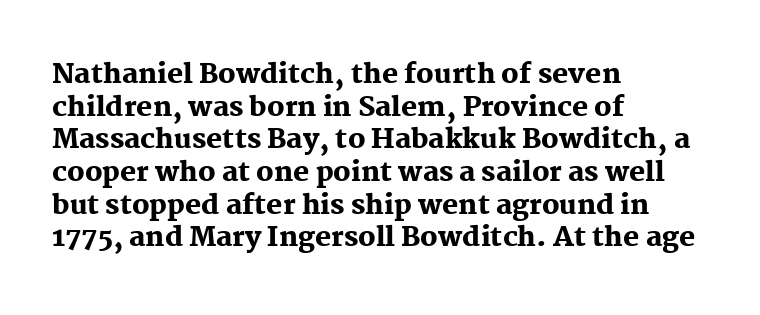
{"italic": "no", "bold": "yes", "underline": "no", "align": "left", "line_spacing_ratio": 1.21, "letter_spacing": "normal", "letter_spacing_em": 0.0, "glyph_px": 27}
